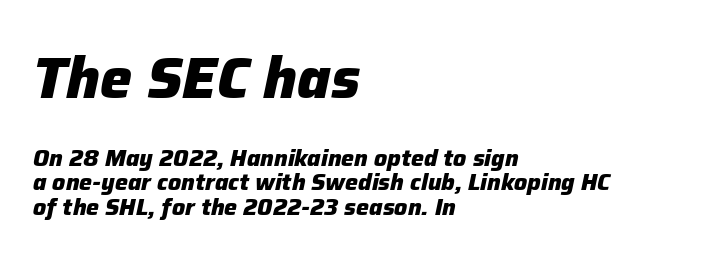
Q: Is the text bold? A: Yes.
Q: Is the text italic (slanted)? A: Yes, it leans right by about 12 degrees.
Q: Is the text underlined? A: No.
Q: How is the paragraph aligned? A: Left-aligned.
Q: Is the spacing between letters normal or unusually wide? A: Normal.
Q: Is the spacing between lines tight, normal or loose? A: Tight.
Q: Which block of text is set in a larger size, the first (top) or the second (bottom)? A: The first (top) one.
Q: Width (condensed, normal, or wide)? A: Normal.
Q: Stroke contrast? A: Low.
Q: x-height? A: Medium.
Q: Monospaced? A: No.
